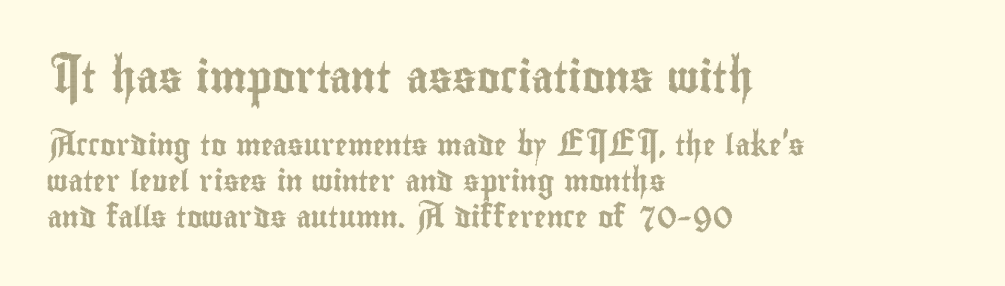
{"italic": "no", "width": "condensed", "x_height": "small", "monospaced": "no", "underline": "no", "align": "left", "line_spacing_ratio": 1.71, "letter_spacing": "normal", "letter_spacing_em": 0.0, "larger_block": "first", "size_ratio": 1.48, "glyph_px": 31}
